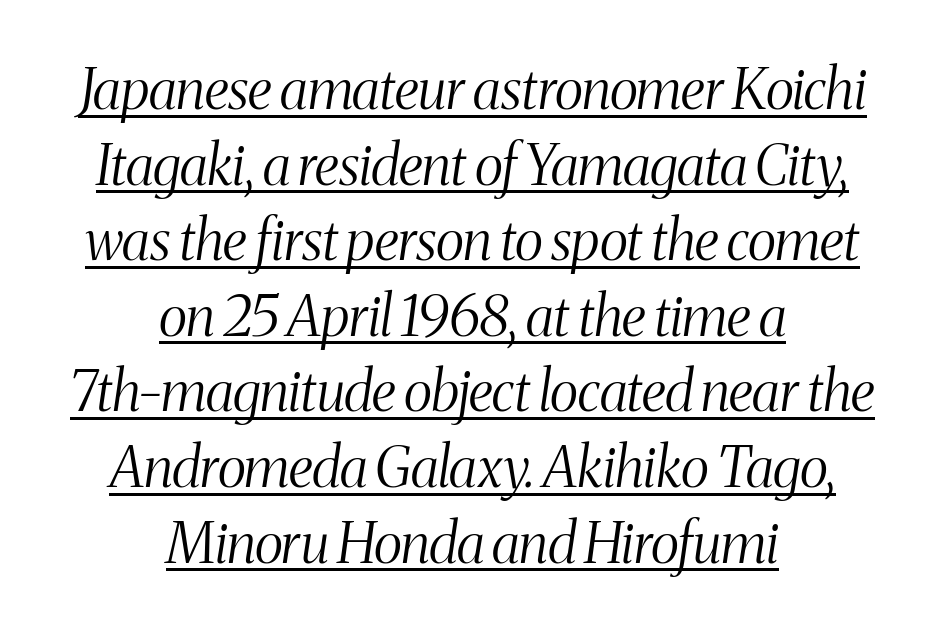
The image shows 56 px light, condensed serif type, italic (leaning right); set centered, normal line spacing (1.35x), normal letter spacing, underlined; medium stroke contrast and a medium x-height.
